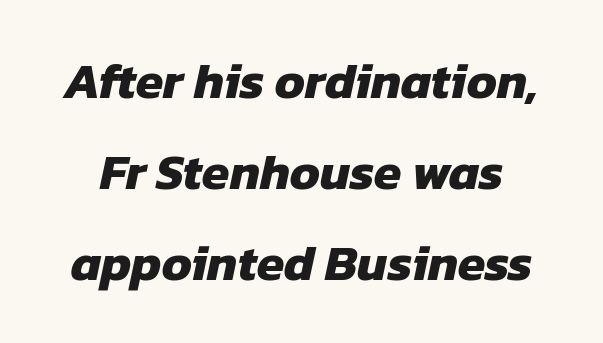
Check under the words: just untouched page. The rendering uses a bold face; every stroke is thick and dark. Grotesque or geometric, the face here clearly has no serifs. Tracking value appears to be zero — textbook default spacing.
